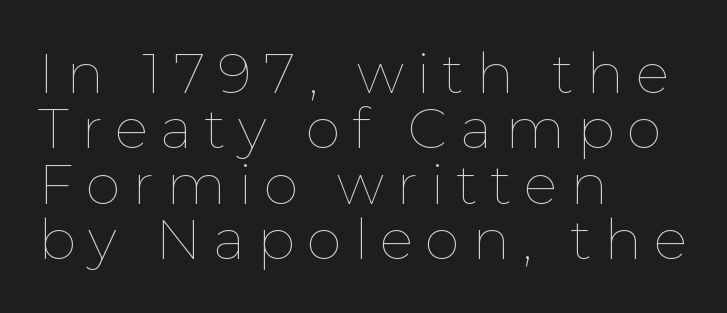
Q: Is the text bold? A: No.
Q: Is the text italic (slanted)? A: No, it is upright.
Q: Is the text underlined? A: No.
Q: How is the paragraph aligned? A: Left-aligned.
Q: Is the spacing between letters normal or unusually wide? A: Unusually wide.
Q: Is the spacing between lines tight, normal or loose? A: Tight.
Q: Width (condensed, normal, or wide)? A: Normal.
Q: Stroke contrast? A: Low.
Q: x-height? A: Medium.
Q: Monospaced? A: No.
